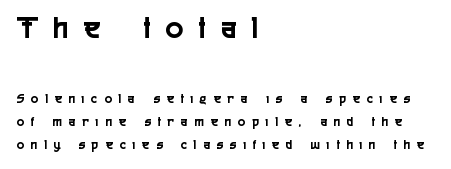
The image shows 32 px condensed sans-serif type, upright; set left-aligned, normal line spacing (1.62x), unusually wide letter spacing (+0.5 em), not underlined; the first (top) block is 2.29x larger; a medium x-height.
